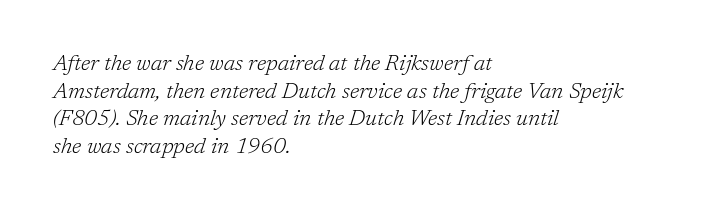
Q: Is the text bold? A: No.
Q: Is the text italic (slanted)? A: Yes, it leans right by about 17 degrees.
Q: Is the text underlined? A: No.
Q: How is the paragraph aligned? A: Left-aligned.
Q: Is the spacing between letters normal or unusually wide? A: Normal.
Q: Is the spacing between lines tight, normal or loose? A: Normal.
